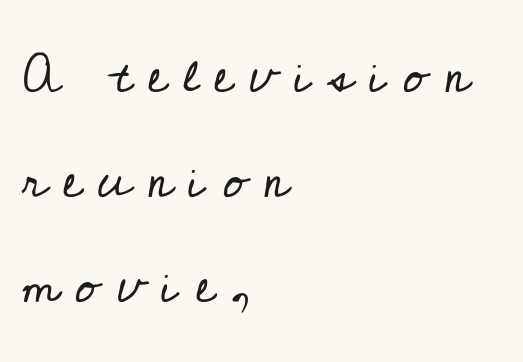
Q: Is the text bold? A: No.
Q: Is the text italic (slanted)? A: Yes.
Q: Is the typeface a serif or a sans-serif typeface? A: Serif.
Q: Is the text underlined? A: No.
Q: How is the paragraph aligned? A: Left-aligned.
Q: Is the spacing between letters normal or unusually wide? A: Unusually wide.
Q: Is the spacing between lines tight, normal or loose? A: Loose.
Q: Width (condensed, normal, or wide)? A: Normal.
Q: Stroke contrast? A: Low.
Q: x-height? A: Small.
Q: Monospaced? A: No.
